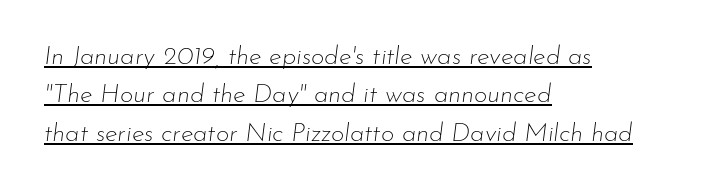
This rendering leaves character spacing at its baseline value. The specimen reads as italic at a glance. The paragraph shown leans on its left margin. Every word sits above its own underline.
